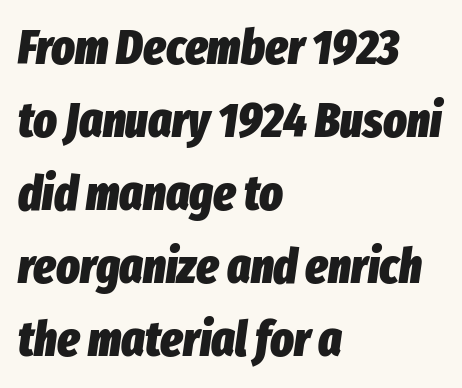
Slanted lettering throughout. Here the designer chose a conventional face with non-uniform glyph widths. The passage shown is not underscored anywhere. The block of text has a typical density, with ordinary space between rows. Bold? Absolutely — the strokes are thick and heavy. How are the letters spaced? Ordinarily, with no added tracking.
